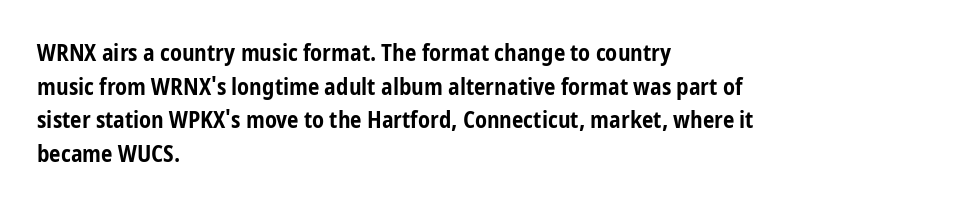
Q: Is the text bold? A: Yes.
Q: Is the text italic (slanted)? A: No, it is upright.
Q: Is the text underlined? A: No.
Q: How is the paragraph aligned? A: Left-aligned.
Q: Is the spacing between letters normal or unusually wide? A: Normal.
Q: Is the spacing between lines tight, normal or loose? A: Normal.
